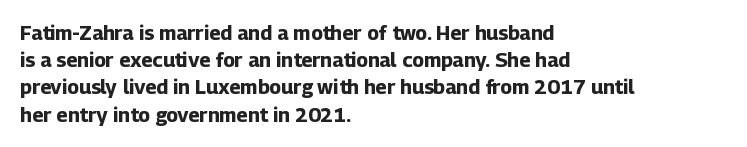
Q: Is the text bold? A: Yes.
Q: Is the text italic (slanted)? A: No, it is upright.
Q: Is the text underlined? A: No.
Q: How is the paragraph aligned? A: Left-aligned.
Q: Is the spacing between letters normal or unusually wide? A: Normal.
Q: Is the spacing between lines tight, normal or loose? A: Normal.
